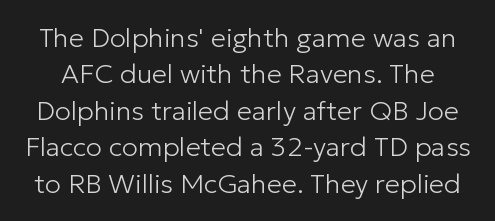
Q: Is the text bold? A: No.
Q: Is the text italic (slanted)? A: No, it is upright.
Q: Is the text underlined? A: No.
Q: Is the spacing between letters normal or unusually wide? A: Normal.
Q: Is the spacing between lines tight, normal or loose? A: Normal.
